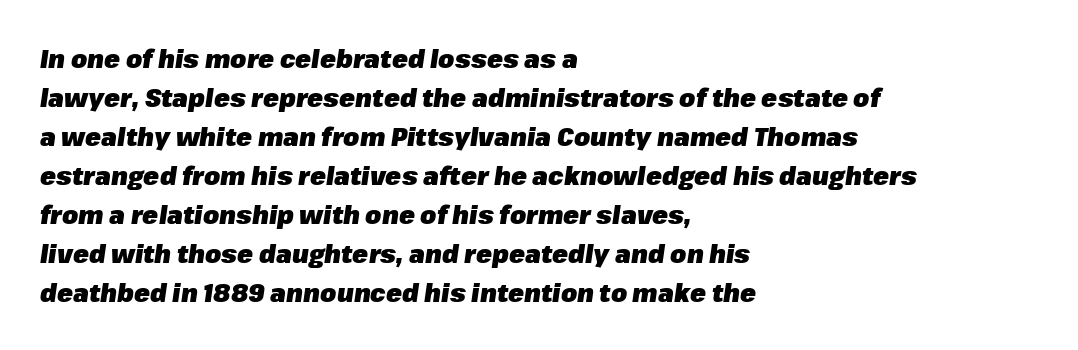
Q: Is the text bold? A: Yes.
Q: Is the text italic (slanted)? A: Yes, it leans right by about 8 degrees.
Q: Is the text underlined? A: No.
Q: How is the paragraph aligned? A: Left-aligned.
Q: Is the spacing between letters normal or unusually wide? A: Normal.
Q: Is the spacing between lines tight, normal or loose? A: Normal.
